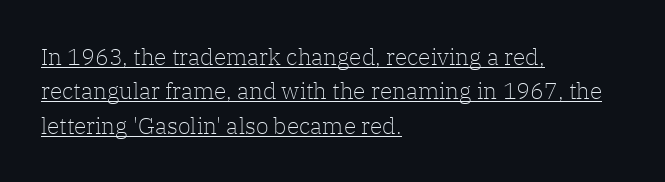
{"italic": "no", "bold": "no", "underline": "yes", "align": "left", "line_spacing": "normal", "line_spacing_ratio": 1.49, "letter_spacing": "normal", "letter_spacing_em": 0.0, "glyph_px": 23}
